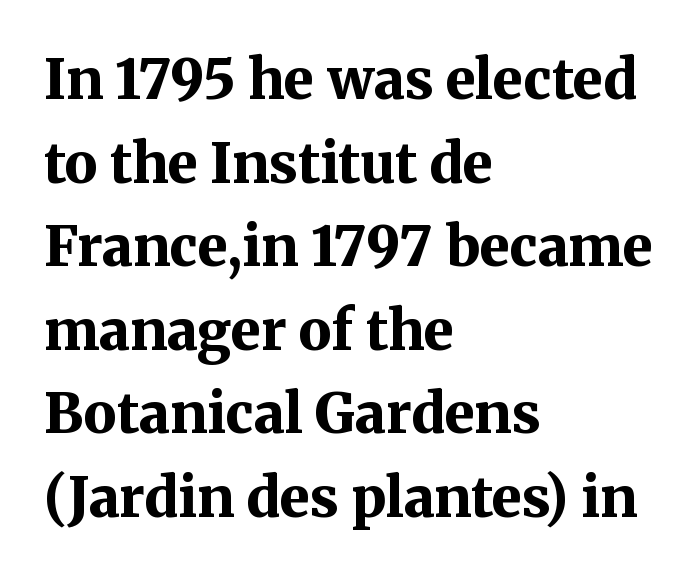
These lines are set flush left with a ragged right edge. Caption: standard tracking, unaltered. Do the characters align in a grid? No, the font is proportional. Weight: bold. Regarding leading, the lines here are spaced in the standard way. Check the space under the baseline: it is left empty.
